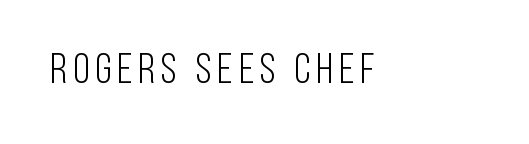
The image shows 43 px light, condensed sans-serif type, upright; set not underlined; low stroke contrast and a large x-height.
